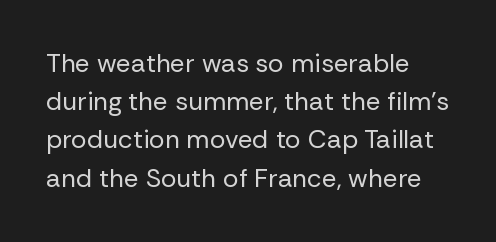
{"italic": "no", "bold": "no", "underline": "no", "align": "left", "line_spacing": "normal", "line_spacing_ratio": 1.47, "letter_spacing": "normal", "letter_spacing_em": 0.0, "glyph_px": 26}
